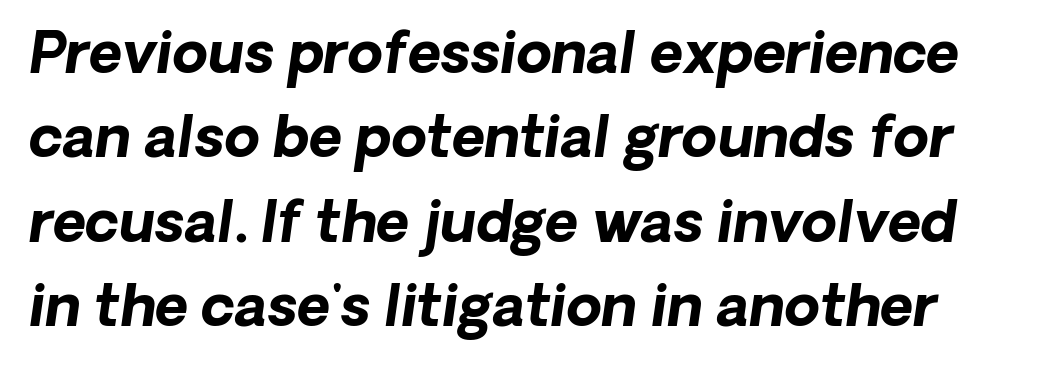
The image shows 57 px bold type, italic (leaning right); set normal line spacing (1.48x), normal letter spacing, not underlined; low stroke contrast and a medium x-height.
